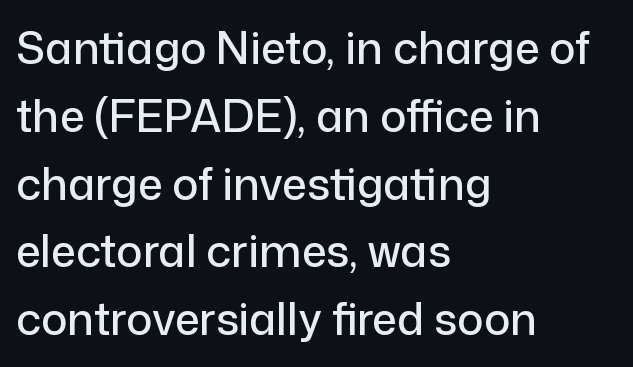
The vertical gap from one line to the next is medium. The face used here is a sans, in the tradition of grotesques and geometrics. Left-aligned paragraph, ragged on the right. Nothing unusual about the tracking: characters are spaced as the font intends. Unlike italic type, these characters show no tilt at all.
